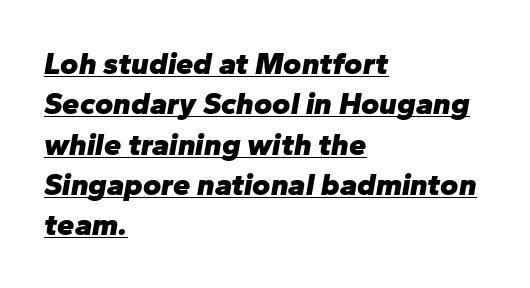
Line starts are locked; line ends wander. The sample has been set heavy, in full bold. Normally led — the rows are evenly, conventionally spaced. The whole block is typeset with a tilt. Standard letterfit; no display-style spreading of the glyphs. Think of a printed novel: that variable character pitch is what you see here.
